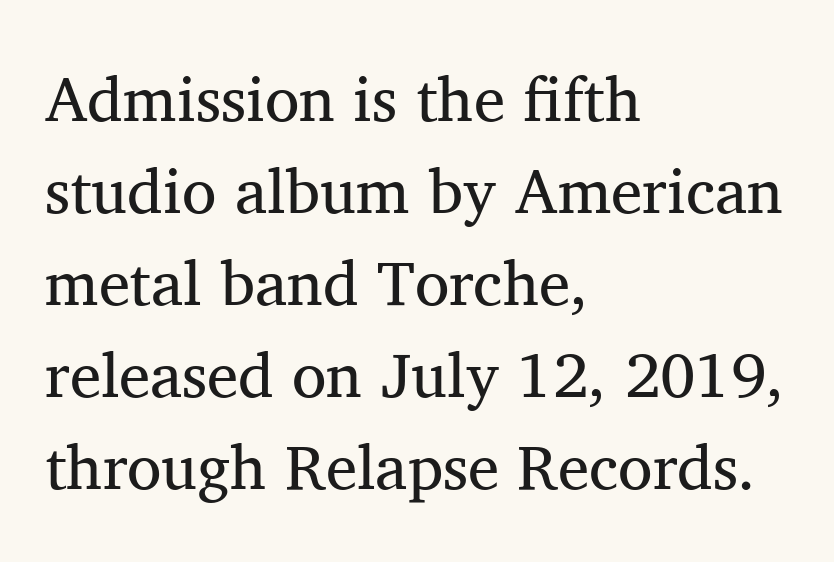
{"serif": "yes", "italic": "no", "bold": "no", "weight": "regular", "width": "normal", "stroke_contrast": "medium", "x_height": "medium", "monospaced": "no", "underline": "no", "align": "left", "line_spacing": "normal", "line_spacing_ratio": 1.46, "letter_spacing": "normal", "letter_spacing_em": 0.0, "glyph_px": 63}
